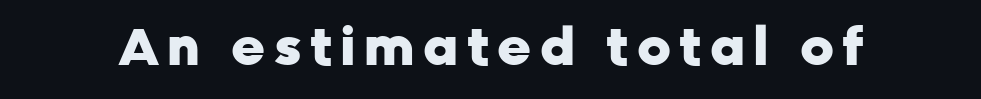
Just letters on the line, the space beneath them empty. You could not count columns in this text — the font is proportionally spaced. Regarding serifs, this sample does without them. Chunky letters — that's bold for sure.
